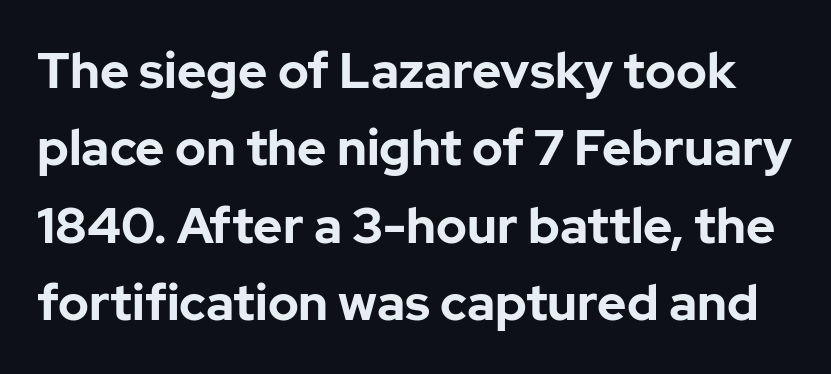
Q: Is the text bold? A: Yes.
Q: Is the text italic (slanted)? A: No, it is upright.
Q: Is the typeface a serif or a sans-serif typeface? A: Sans-serif.
Q: Is the text underlined? A: No.
Q: Is the spacing between letters normal or unusually wide? A: Normal.
Q: Is the spacing between lines tight, normal or loose? A: Normal.
Q: Width (condensed, normal, or wide)? A: Normal.
Q: Stroke contrast? A: Low.
Q: x-height? A: Medium.
Q: Monospaced? A: No.
